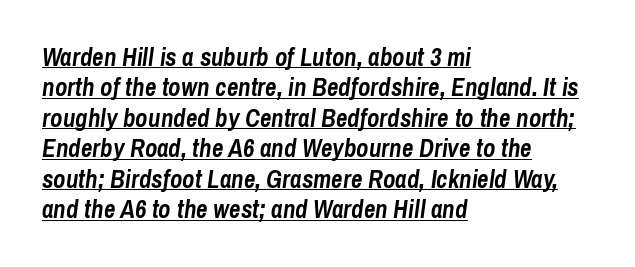
{"italic": "yes", "lean": "right", "slant_degrees": 8, "bold": "yes", "underline": "yes", "align": "left", "line_spacing_ratio": 1.22, "letter_spacing": "normal", "letter_spacing_em": 0.0, "glyph_px": 25}
